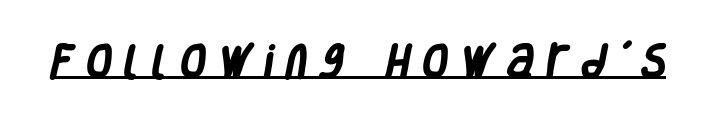
Glyph-to-glyph distance is far greater than everyday printed text. The typesetting leans heavy: a genuine bold. This rendering employs a face without finishing strokes, i.e., a sans-serif. The passage shown is typed in a proportional face where columns would drift. Glance below the letters and you will spot a drawn line.
